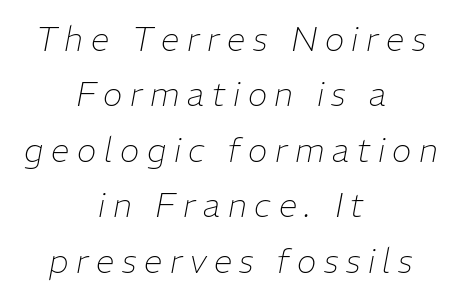
{"italic": "yes", "lean": "right", "slant_degrees": 11, "bold": "no", "weight": "thin", "width": "normal", "stroke_contrast": "low", "x_height": "medium", "monospaced": "no", "underline": "no", "align": "center", "line_spacing": "normal", "line_spacing_ratio": 1.68, "letter_spacing": "wide", "letter_spacing_em": 0.23, "glyph_px": 33}
